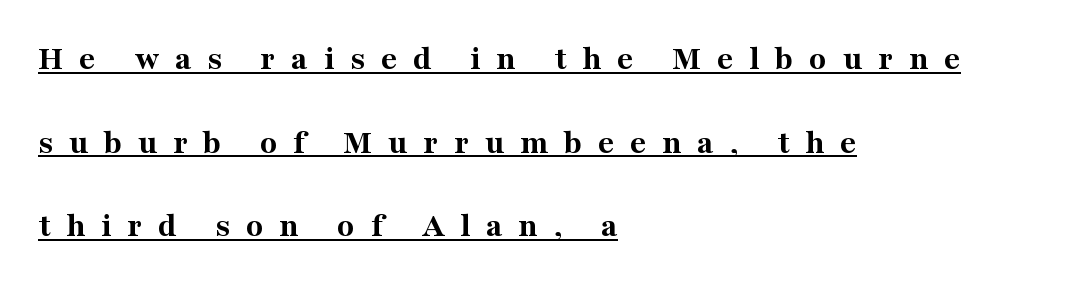
Successive baselines arrive slowly, with a big drop between each. No italicization has been applied; the sample stays upright. You can see a thin bar hugging the bottom of the glyphs. The passage is arranged the way most books set body copy — flush left. Varying glyph widths throughout — classic text-font behaviour. This sample uses expanded letter spacing, leaving extra air between glyphs.
